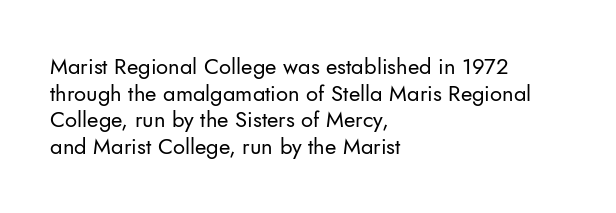
{"italic": "no", "bold": "no", "underline": "no", "align": "left", "line_spacing_ratio": 1.21, "letter_spacing": "normal", "letter_spacing_em": 0.0, "glyph_px": 22}
